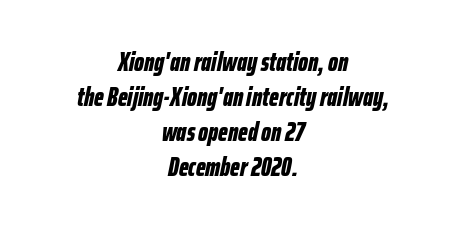
What stands out about the letter spacing? Nothing — it is the standard amount. Line starts and ends both wander, symmetrically. Regular leading. The space beneath each line is pristine and unruled. Heavy, bold letterforms. Notice how the stems are inclined rather than vertical — that's the hallmark of italics.
